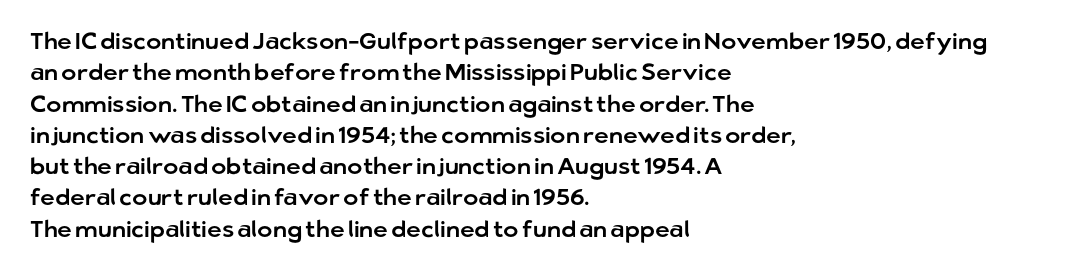
The image shows 23 px text type, upright; set left-aligned, normal line spacing (1.36x), normal letter spacing, not underlined.
